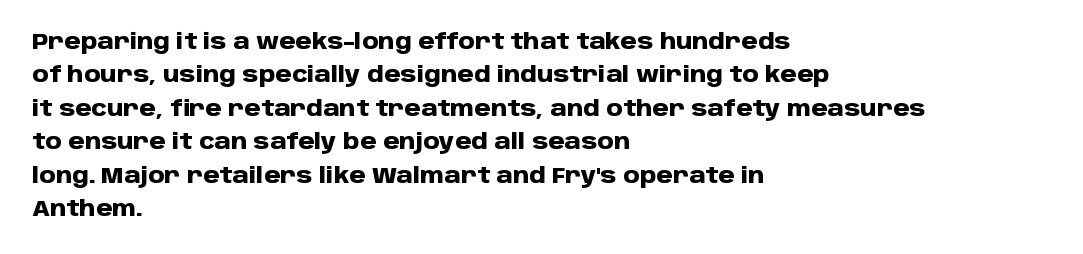
The image shows 21 px bold type, upright; set left-aligned, normal line spacing (1.59x), normal letter spacing, not underlined.
